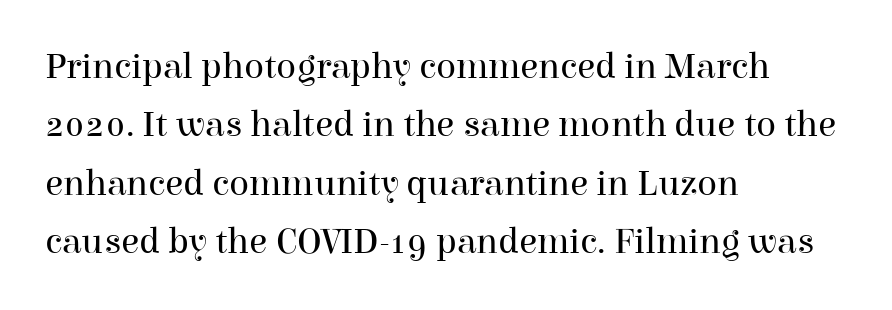
The weight tops out at a normal text grade. Leading matches the norm, producing a regular column. Short note: letters normally spaced. The passage shown is typed in a proportional face where columns would drift. Unlike italic type, these characters show no tilt at all.
